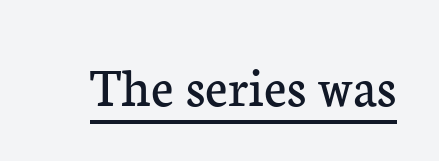
Q: Is the text bold? A: No.
Q: Is the text italic (slanted)? A: No, it is upright.
Q: Is the typeface a serif or a sans-serif typeface? A: Serif.
Q: Is the text underlined? A: Yes.
Q: Is the spacing between letters normal or unusually wide? A: Normal.
Q: Width (condensed, normal, or wide)? A: Normal.
Q: Stroke contrast? A: Low.
Q: x-height? A: Medium.
Q: Monospaced? A: No.
